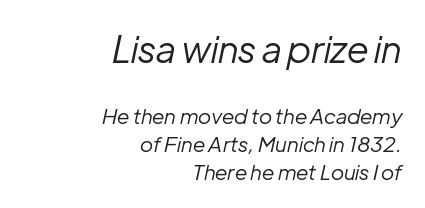
Q: Is the text bold? A: No.
Q: Is the text italic (slanted)? A: Yes, it leans right by about 12 degrees.
Q: Is the text underlined? A: No.
Q: How is the paragraph aligned? A: Right-aligned.
Q: Is the spacing between letters normal or unusually wide? A: Normal.
Q: Is the spacing between lines tight, normal or loose? A: Normal.
Q: Which block of text is set in a larger size, the first (top) or the second (bottom)? A: The first (top) one.
Q: Width (condensed, normal, or wide)? A: Normal.
Q: Stroke contrast? A: Low.
Q: x-height? A: Medium.
Q: Monospaced? A: No.
